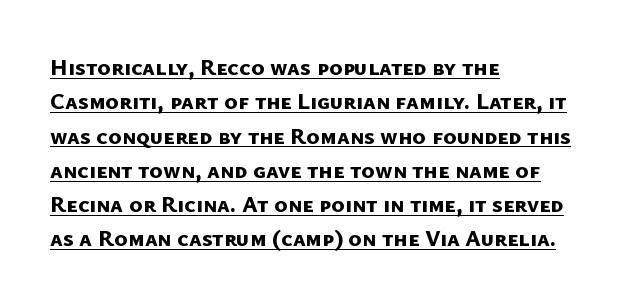
The passage shown is underscored from start to finish. The typesetter chose a ragged-right arrangement here. Does extra space separate the letters? No, they use regular spacing. This sample keeps an unexceptional amount of space between lines. How heavy is the stroke? Heavy — this is a bold.
